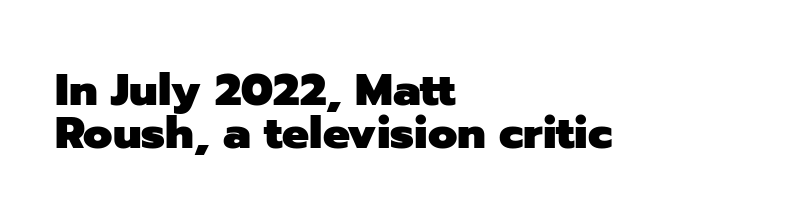
Letterform terminals end flat and unadorned throughout the passage. Check the space under the baseline: it is left empty. Look at the tracking — it's just the regular setting, nothing added. Each line starts at the same left margin while the right side varies. Varying glyph widths throughout — classic text-font behaviour.
